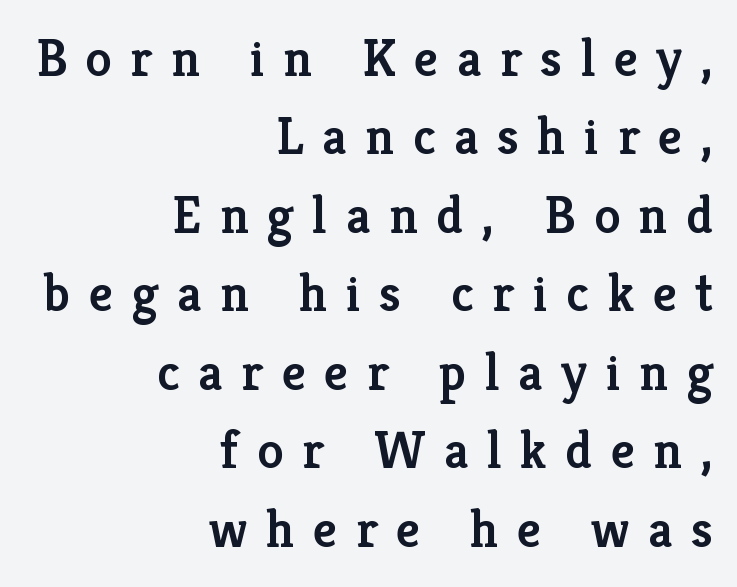
{"serif": "yes", "italic": "no", "bold": "semi", "weight": "semibold", "width": "normal", "stroke_contrast": "low", "x_height": "medium", "monospaced": "no", "underline": "no", "align": "right", "line_spacing": "normal", "line_spacing_ratio": 1.48, "letter_spacing": "wide", "letter_spacing_em": 0.35, "glyph_px": 53}
